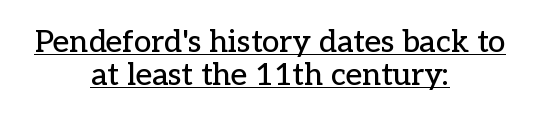
The tracking reads as untouched default to a designer's eye. Neither beginnings nor endings align; midpoints do. Underlining? Definitely there. Proportional: the letters do not fall into vertical columns. A roman cut, with each character standing at attention.
